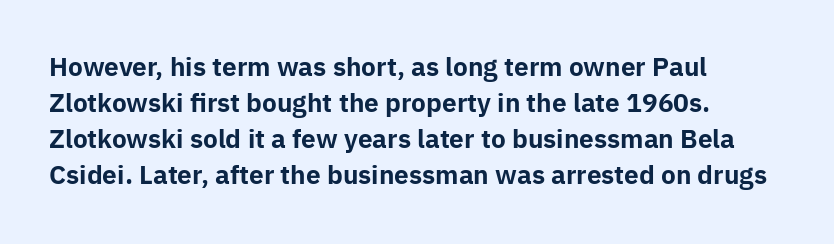
Nope, not italic — everything's standing straight. A normal amount of white space separates one row of letters from the next. Pretty heavy lettering here — definitely bold. Line starts are locked; line ends wander. Tracking here is standard; glyphs follow each other at the usual distance. Decoration check: the copy has no underline.
